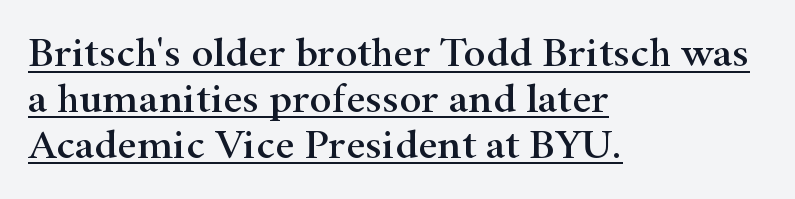
The image shows 42 px wide serif type, upright; set left-aligned, tight line spacing (1.09x), normal letter spacing, underlined; high stroke contrast and a small x-height.
